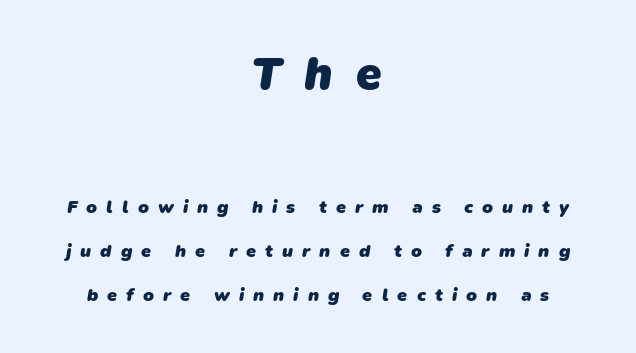
{"serif": "no", "bold": "yes", "weight": "heavy", "width": "normal", "stroke_contrast": "low", "x_height": "medium", "monospaced": "no", "underline": "no", "align": "center", "line_spacing": "loose", "line_spacing_ratio": 2.44, "letter_spacing": "wide", "letter_spacing_em": 0.5, "larger_block": "first", "size_ratio": 2.56, "glyph_px": 46}
